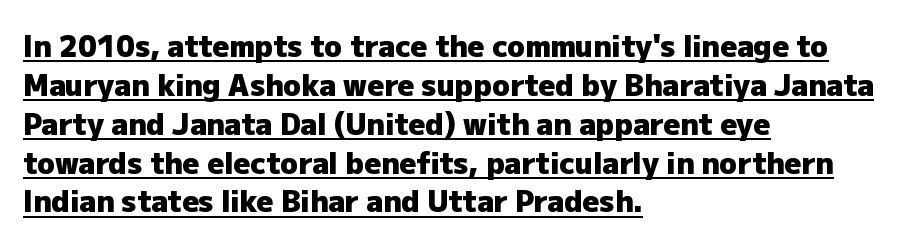
Examine the stroke ends and you'll find no serifs. Normally led — the rows are evenly, conventionally spaced. On the weight axis this lands at bold, roughly 700. How are the letters spaced? Ordinarily, with no added tracking. The lettering stays uniformly vertical, giving the passage a roman look.
